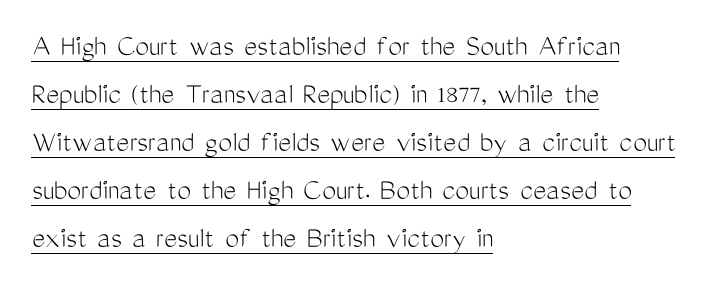
The type sits square on the baseline with zero lean. In terms of letterform style, serifs are entirely absent. The letters sit at their default tracking, neither squeezed nor spread. The rendering anchors every line to the left-hand side.
